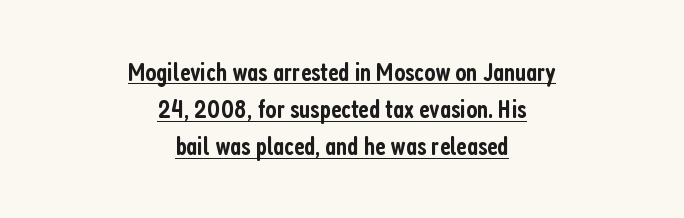
Each glyph is drawn with semibold strokes, heavier than normal yet not fully bold. Compared with a flush-left layout, this one balances lines on the center instead. What's the leading like? Ordinary, nothing unusual. The type sits square on the baseline with zero lean. The letters sit at their default tracking, neither squeezed nor spread.
